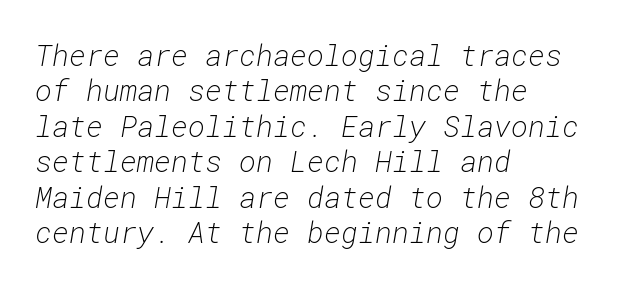
{"italic": "yes", "lean": "right", "slant_degrees": 10, "bold": "no", "weight": "light", "width": "normal", "stroke_contrast": "low", "x_height": "medium", "monospaced": "yes", "underline": "no", "align": "left", "line_spacing_ratio": 1.22, "letter_spacing": "normal", "letter_spacing_em": 0.0, "glyph_px": 29}
